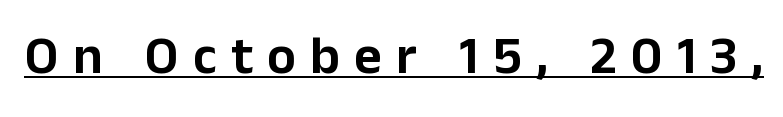
{"serif": "no", "italic": "no", "width": "normal", "stroke_contrast": "low", "x_height": "medium", "monospaced": "no", "underline": "yes", "letter_spacing": "wide", "letter_spacing_em": 0.26, "glyph_px": 54}
